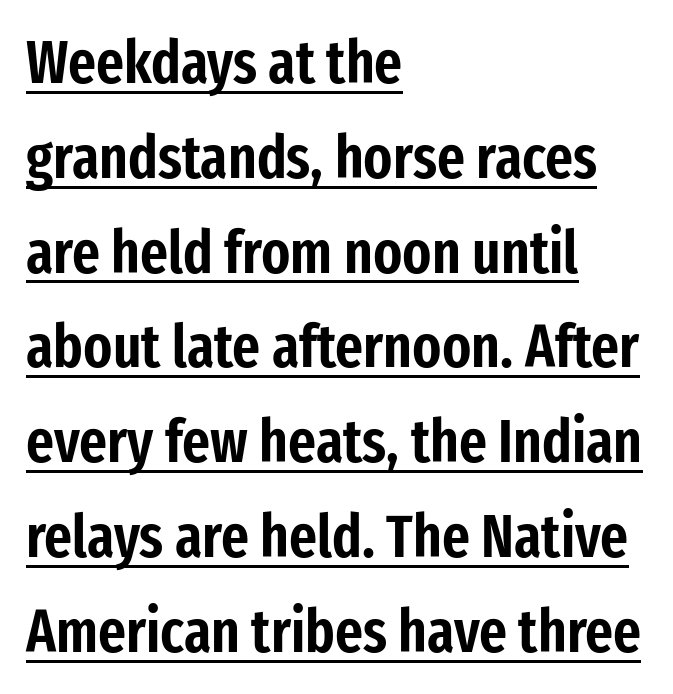
The image shows 60 px condensed sans-serif type, upright; set left-aligned, normal line spacing (1.58x), normal letter spacing, underlined; low stroke contrast and a medium x-height.
